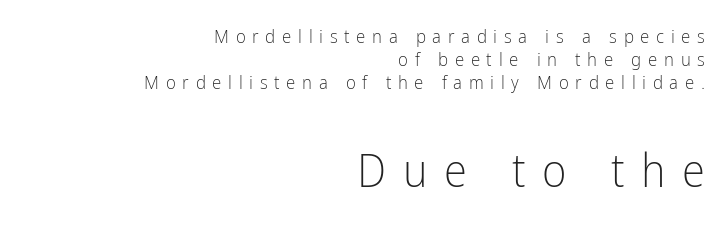
The weight would be labelled regular, book, light, or lighter still. Type without underlining. Each letter keeps its own natural width here, so spacing adapts to shape. The passage shown begins with its smaller block and ends with its larger one.
